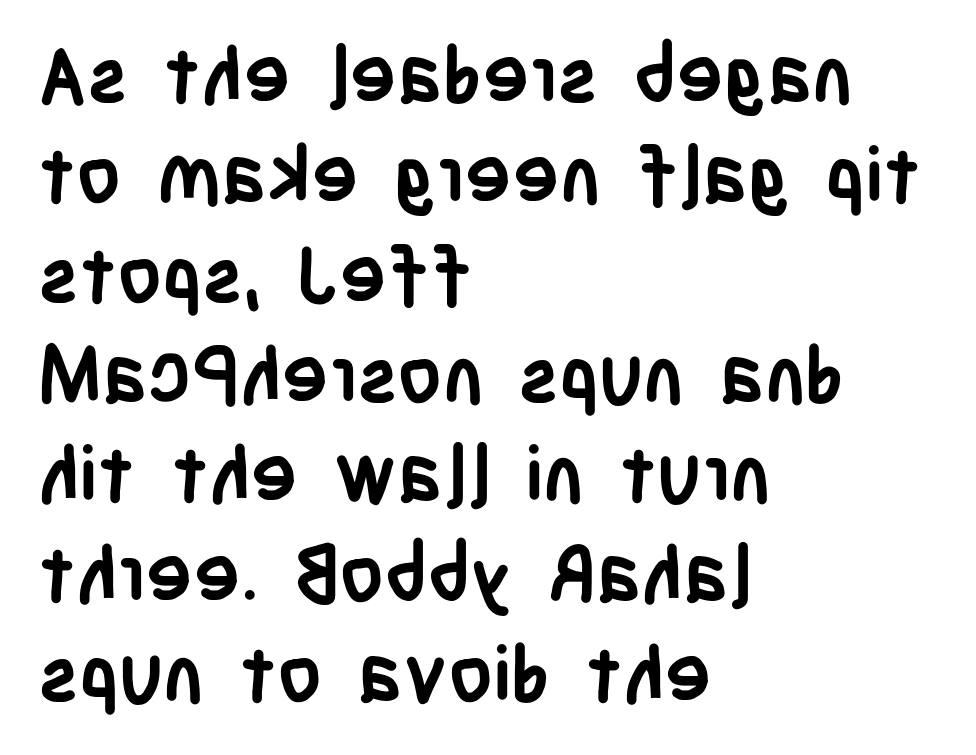
The image shows 78 px semibold, condensed sans-serif type, upright; set left-aligned, normal line spacing (1.28x), normal letter spacing, not underlined; low stroke contrast and a large x-height.
